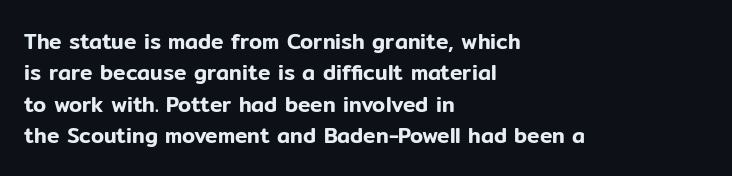
The compositor pushed each line to the left boundary. The designer left line spacing at the default. The rendering keeps characters at their native spacing. No italicization has been applied; the sample stays upright. Clear beneath every line of the passage.
